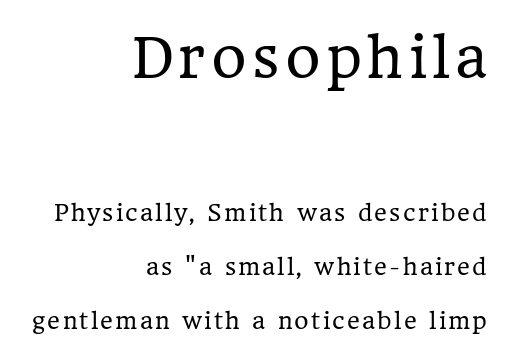
A typesetter would call this proportional, since set widths differ per character. The font family rendered here belongs to the serif group. The earlier block is typeset at a bigger size than the later block. Letters rest on an invisible, unmarked baseline. The characters are drawn with everyday or finer stroke widths.
